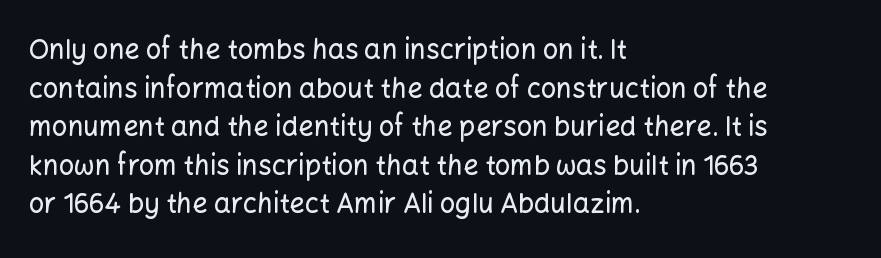
Tracking value appears to be zero — textbook default spacing. The font's upright variant was chosen for this text. Alignment: flush left. Rows of type keep a routine distance in the vertical direction. This rendering features lettering with no underline.
